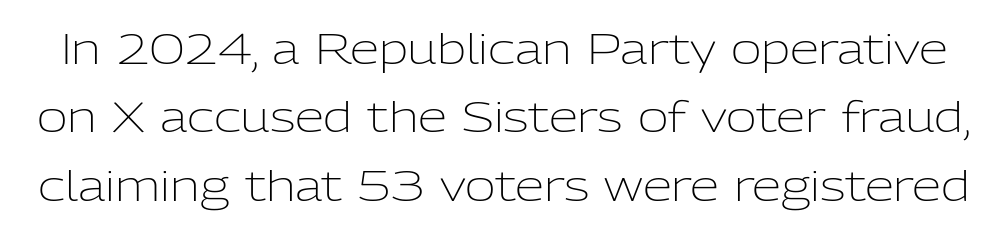
{"serif": "no", "italic": "no", "bold": "no", "weight": "light", "width": "normal", "stroke_contrast": "low", "x_height": "medium", "monospaced": "no", "underline": "no", "line_spacing": "normal", "line_spacing_ratio": 1.63, "letter_spacing": "normal", "letter_spacing_em": 0.0, "glyph_px": 42}
